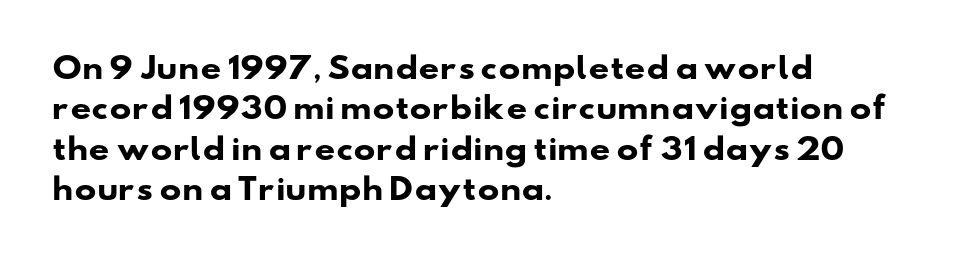
The image shows 29 px heavy, wide sans-serif type; set left-aligned, normal line spacing (1.39x), normal letter spacing, not underlined; low stroke contrast and a small x-height.
